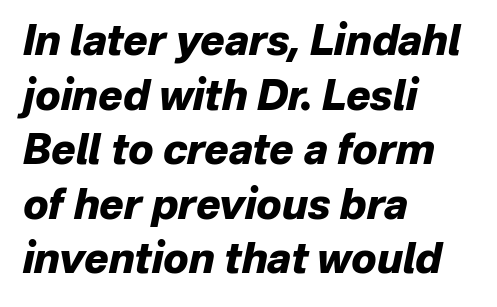
The image shows 41 px heavy type, italic (leaning right); set left-aligned, normal line spacing (1.33x), normal letter spacing, not underlined; low stroke contrast and a medium x-height.
